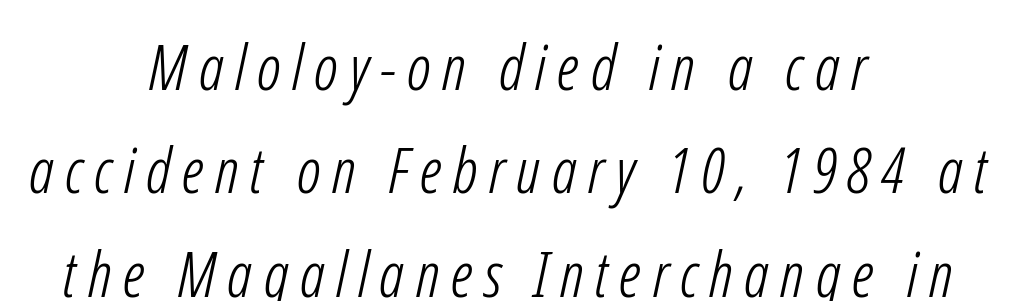
{"serif": "no", "bold": "no", "weight": "light", "width": "condensed", "stroke_contrast": "low", "x_height": "medium", "monospaced": "no", "underline": "no", "align": "center", "line_spacing": "normal", "line_spacing_ratio": 1.64, "glyph_px": 63}
